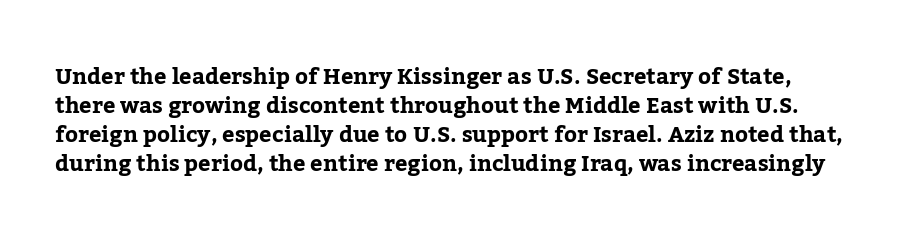
The image shows 22 px text type, upright; set normal line spacing (1.32x), normal letter spacing, not underlined.
